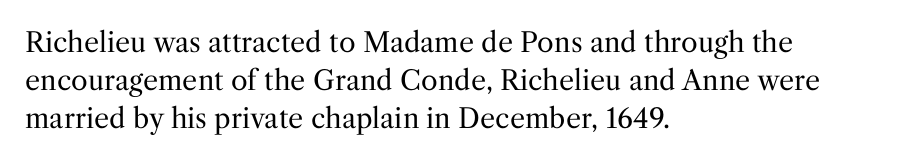
{"italic": "no", "bold": "no", "underline": "no", "align": "left", "line_spacing": "normal", "line_spacing_ratio": 1.4, "letter_spacing": "normal", "letter_spacing_em": 0.0, "glyph_px": 27}
